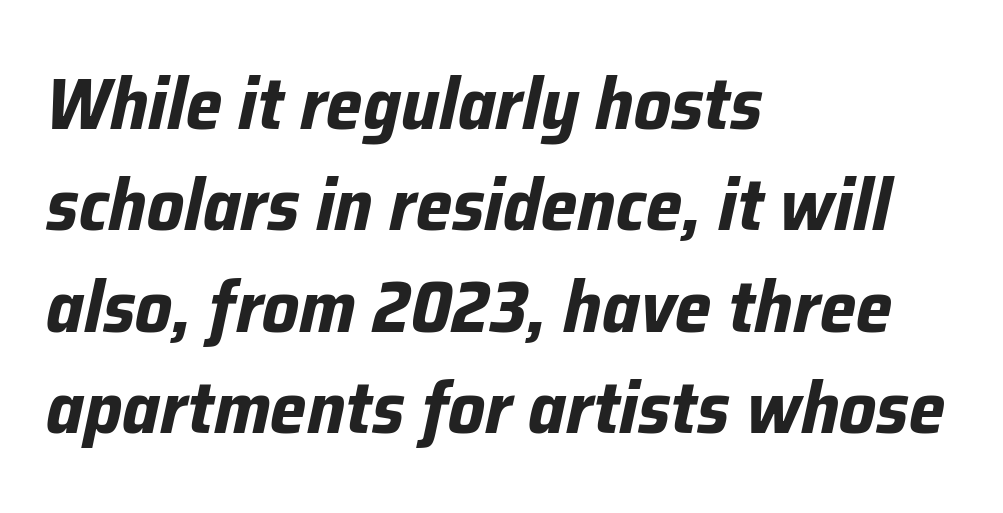
The image shows 73 px bold type, italic (leaning right); set left-aligned, normal line spacing (1.39x), normal letter spacing, not underlined; low stroke contrast and a medium x-height.
